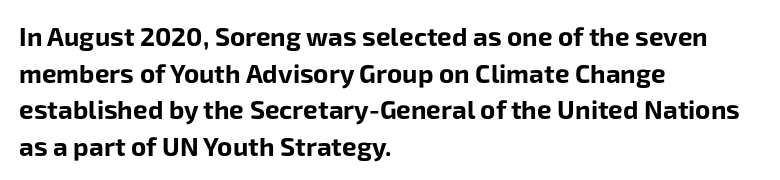
{"italic": "no", "bold": "yes", "underline": "no", "align": "left", "line_spacing": "normal", "line_spacing_ratio": 1.41, "letter_spacing": "normal", "letter_spacing_em": 0.0, "glyph_px": 26}
